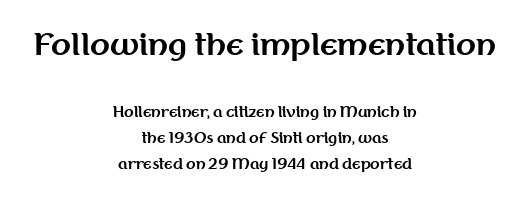
The type sits square on the baseline with zero lean. Stroke terminals: plain, sans-serif. Leftover space on each line is divided equally before and after the words. The line texture is even and compact thanks to regular tracking. The space beneath each line is pristine and unruled. The typesetting leans heavy: a genuine bold.
